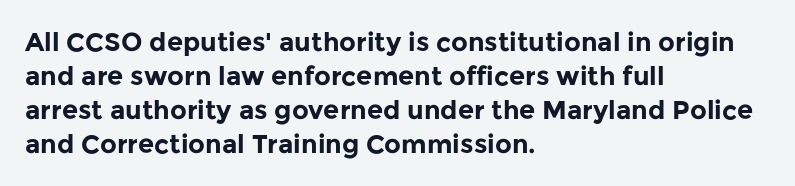
The image shows 26 px bold type, upright; set left-aligned, normal line spacing (1.31x), normal letter spacing, not underlined.
